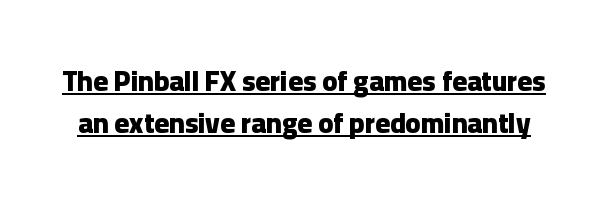
The image shows 28 px heavy sans-serif type, upright; set normal line spacing (1.49x), normal letter spacing, underlined; low stroke contrast and a medium x-height.
